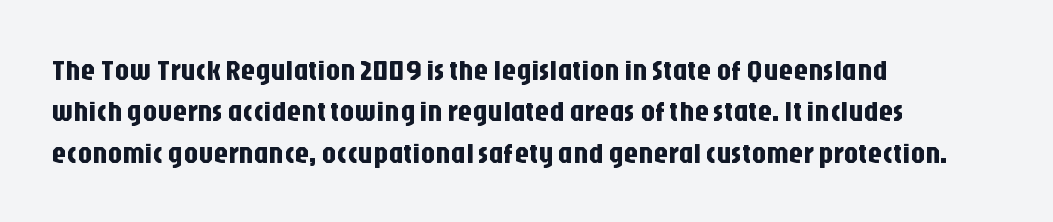
Q: Is the text italic (slanted)? A: No, it is upright.
Q: Is the typeface a serif or a sans-serif typeface? A: Sans-serif.
Q: Is the text underlined? A: No.
Q: How is the paragraph aligned? A: Left-aligned.
Q: Is the spacing between letters normal or unusually wide? A: Normal.
Q: Is the spacing between lines tight, normal or loose? A: Normal.
Q: Width (condensed, normal, or wide)? A: Condensed.
Q: Stroke contrast? A: Low.
Q: x-height? A: Large.
Q: Monospaced? A: No.
